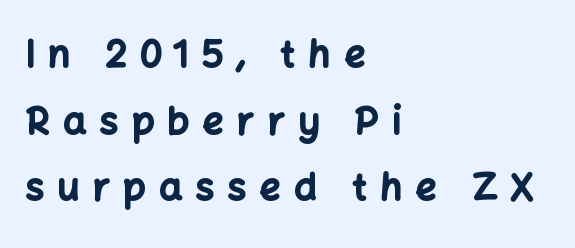
The image shows 37 px bold sans-serif type, upright; set left-aligned, line spacing 1.8x, unusually wide letter spacing (+0.36 em), not underlined; low stroke contrast and a medium x-height.
